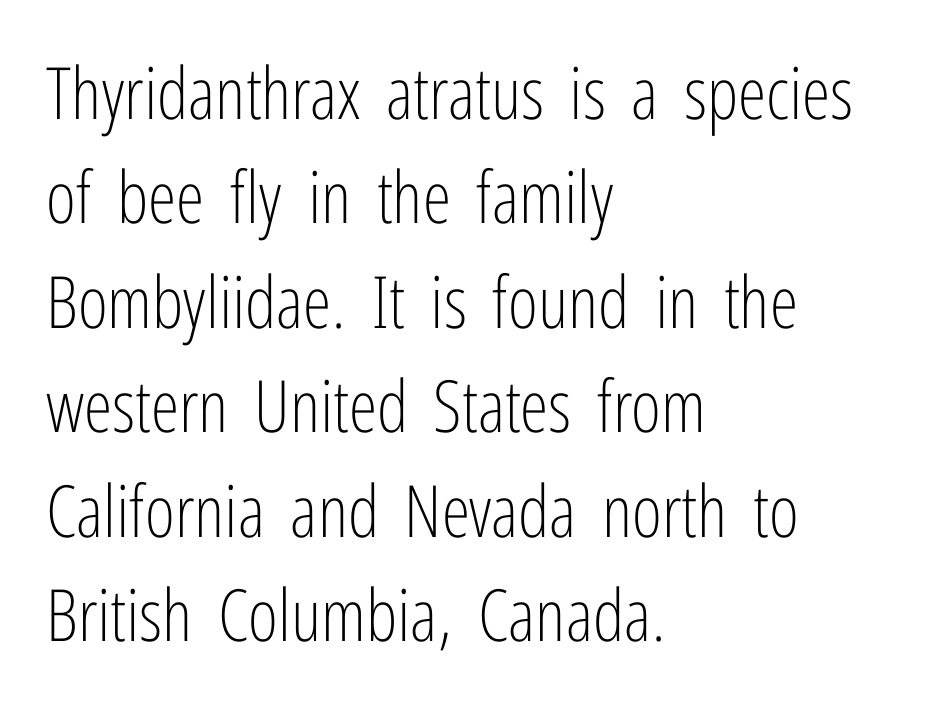
Q: Is the text bold? A: No.
Q: Is the text italic (slanted)? A: No, it is upright.
Q: Is the typeface a serif or a sans-serif typeface? A: Sans-serif.
Q: Is the text underlined? A: No.
Q: How is the paragraph aligned? A: Left-aligned.
Q: Is the spacing between letters normal or unusually wide? A: Normal.
Q: Is the spacing between lines tight, normal or loose? A: Normal.
Q: Width (condensed, normal, or wide)? A: Condensed.
Q: Stroke contrast? A: Low.
Q: x-height? A: Medium.
Q: Monospaced? A: No.
